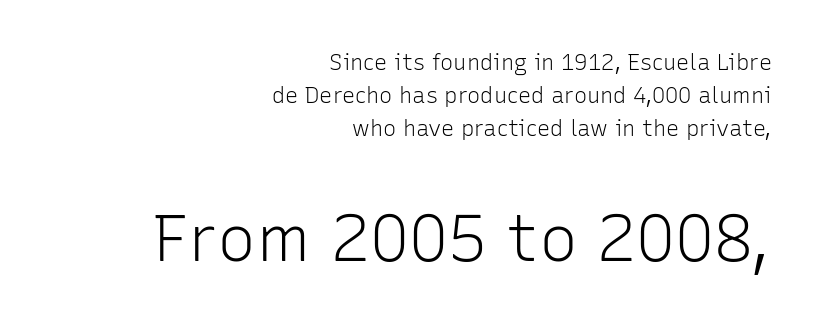
Italic: no, the glyphs are upright roman. These lines keep a tight, regular rhythm from letter to letter. The block of text has a typical density, with ordinary space between rows. Alignment: flush right.
